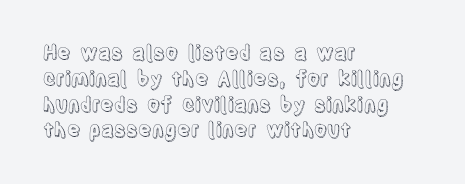
Is there any slant? The stems are plumb. Clear beneath every line of the passage. Nobody touched the tracking dial on this one. Line beginnings align vertically; line endings do not. One glance says typical: line gaps are just what's usual.
